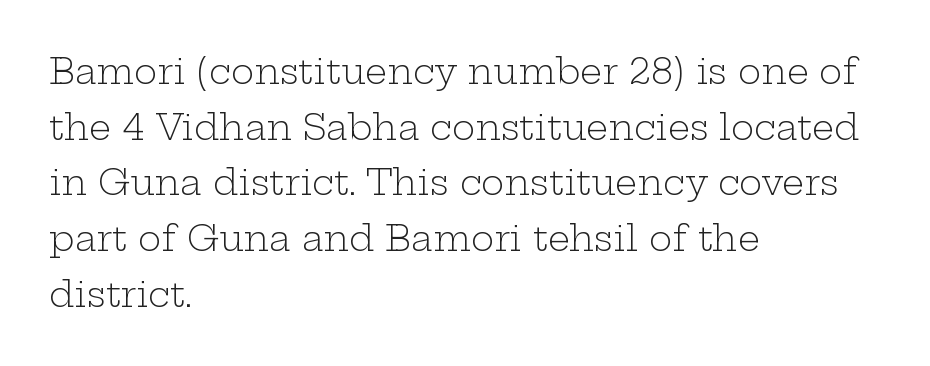
{"serif": "yes", "italic": "no", "bold": "no", "weight": "light", "width": "wide", "stroke_contrast": "low", "x_height": "medium", "monospaced": "no", "underline": "no", "align": "left", "line_spacing": "normal", "line_spacing_ratio": 1.59, "letter_spacing": "normal", "letter_spacing_em": 0.0, "glyph_px": 35}
